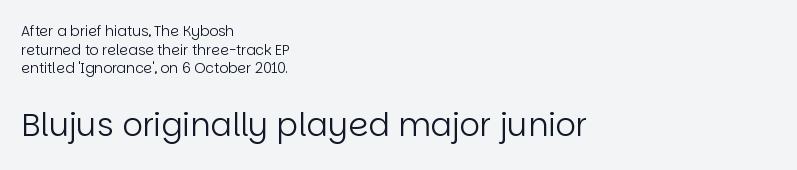
{"serif": "no", "italic": "no", "bold": "no", "weight": "regular", "width": "normal", "stroke_contrast": "low", "x_height": "large", "monospaced": "no", "underline": "no", "align": "left", "line_spacing": "normal", "line_spacing_ratio": 1.33, "letter_spacing": "normal", "letter_spacing_em": 0.0, "larger_block": "second", "size_ratio": 2.29, "glyph_px": 32}
